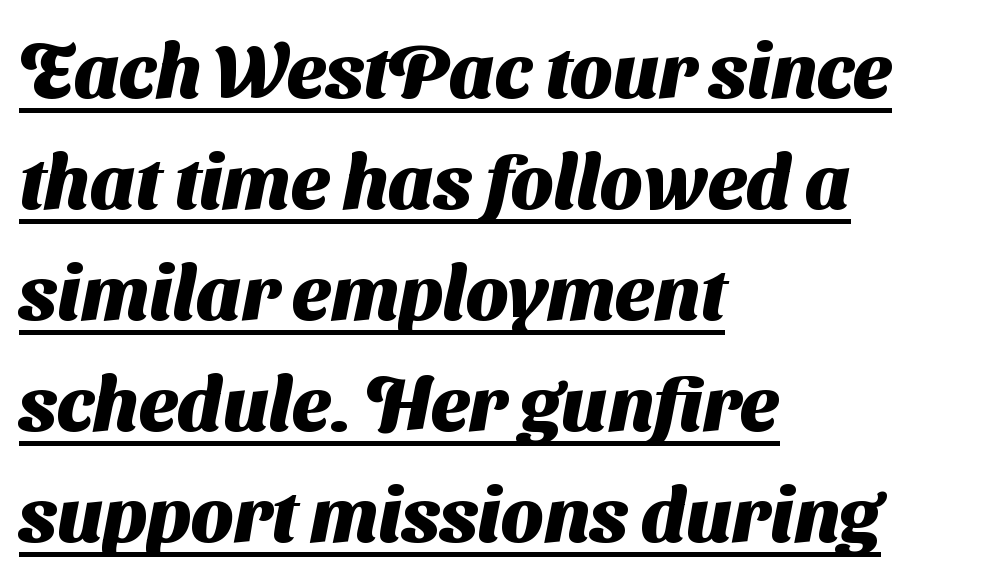
Q: Is the text bold? A: Yes.
Q: Is the typeface a serif or a sans-serif typeface? A: Sans-serif.
Q: Is the text underlined? A: Yes.
Q: How is the paragraph aligned? A: Left-aligned.
Q: Is the spacing between letters normal or unusually wide? A: Normal.
Q: Is the spacing between lines tight, normal or loose? A: Normal.
Q: Width (condensed, normal, or wide)? A: Normal.
Q: Stroke contrast? A: Medium.
Q: x-height? A: Medium.
Q: Monospaced? A: No.
